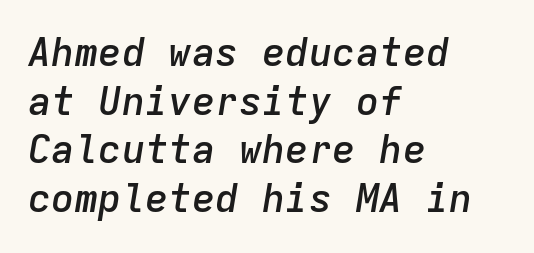
{"italic": "yes", "lean": "right", "slant_degrees": 9, "bold": "semi", "weight": "semibold", "width": "normal", "stroke_contrast": "low", "x_height": "medium", "monospaced": "yes", "underline": "no", "align": "left", "line_spacing": "normal", "line_spacing_ratio": 1.25, "letter_spacing": "normal", "letter_spacing_em": 0.0, "glyph_px": 39}
